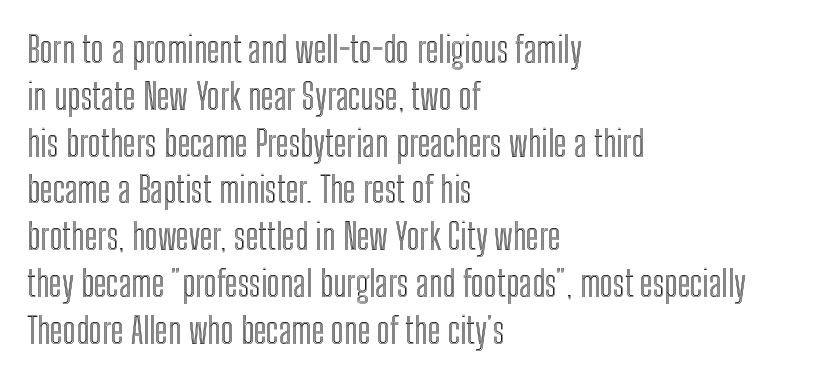
{"italic": "no", "width": "condensed", "x_height": "medium", "monospaced": "no", "underline": "no", "align": "left", "line_spacing": "normal", "line_spacing_ratio": 1.3, "letter_spacing": "normal", "letter_spacing_em": 0.0, "glyph_px": 36}
